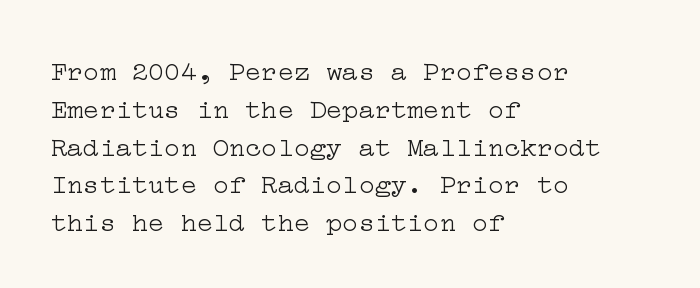
Q: Is the text bold? A: No.
Q: Is the text italic (slanted)? A: No, it is upright.
Q: Is the text underlined? A: No.
Q: How is the paragraph aligned? A: Left-aligned.
Q: Is the spacing between letters normal or unusually wide? A: Normal.
Q: Is the spacing between lines tight, normal or loose? A: Normal.
